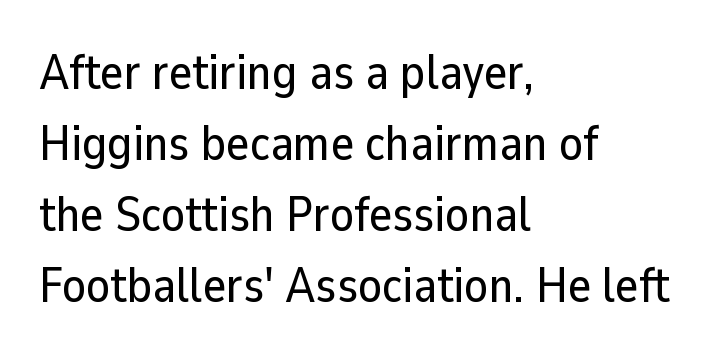
Words appear dense and cohesive because spacing is normal. Every stem runs plumb, perpendicular to the baseline. The characters display no serif detailing; their extremities are plain. These lines are rendered in a variable-pitch font. The ragged edge is on the right, which tells us the setting is flush left.
